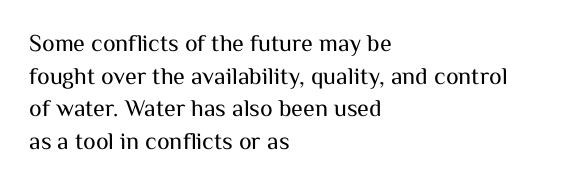
Plain, unruled lines of type. Ordinary non-slanted type is in use. Does extra space separate the letters? No, they use regular spacing. This is not heavy type; no bold has been used. These lines sit exactly where default settings would place them. Reading down the block, your eye returns to a fixed left position each line.
